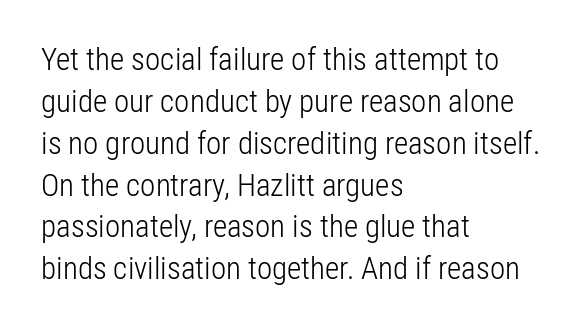
The image shows 31 px light, condensed sans-serif type, upright; set left-aligned, normal line spacing (1.35x), normal letter spacing, not underlined; low stroke contrast and a medium x-height.
